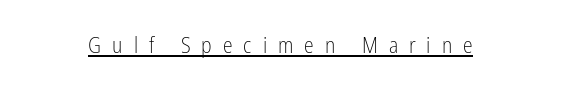
Q: Is the text bold? A: No.
Q: Is the text italic (slanted)? A: No, it is upright.
Q: Is the text underlined? A: Yes.
Q: Is the spacing between letters normal or unusually wide? A: Unusually wide.
